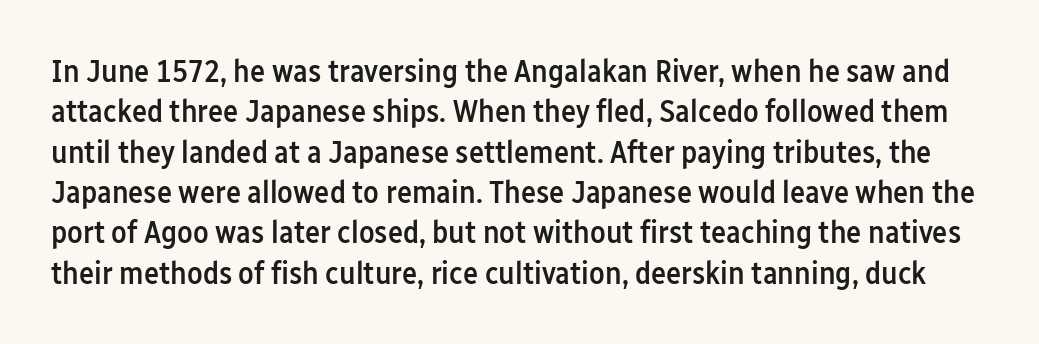
The image shows 32 px semibold, condensed sans-serif type, upright; set normal line spacing (1.26x), normal letter spacing, not underlined; low stroke contrast and a medium x-height.
